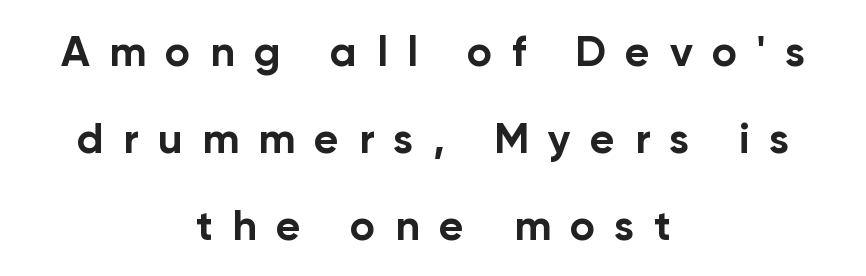
{"serif": "no", "italic": "no", "bold": "yes", "weight": "bold", "width": "normal", "stroke_contrast": "low", "x_height": "medium", "monospaced": "no", "underline": "no", "align": "center", "line_spacing": "loose", "line_spacing_ratio": 2.02, "letter_spacing": "wide", "letter_spacing_em": 0.45, "glyph_px": 43}
